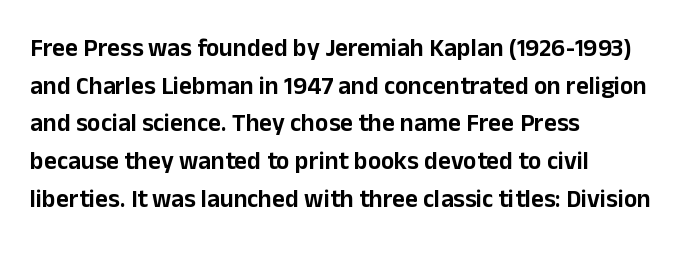
Q: Is the text italic (slanted)? A: No, it is upright.
Q: Is the text underlined? A: No.
Q: How is the paragraph aligned? A: Left-aligned.
Q: Is the spacing between letters normal or unusually wide? A: Normal.
Q: Is the spacing between lines tight, normal or loose? A: Normal.
